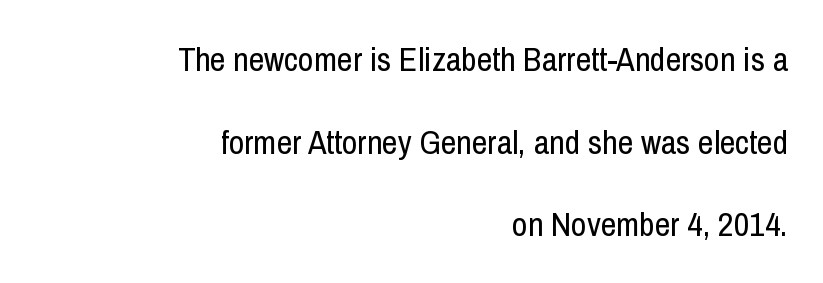
The image shows 34 px regular-weight, condensed sans-serif type, upright; set right-aligned, loose line spacing (2.43x), normal letter spacing, not underlined; low stroke contrast and a medium x-height.
